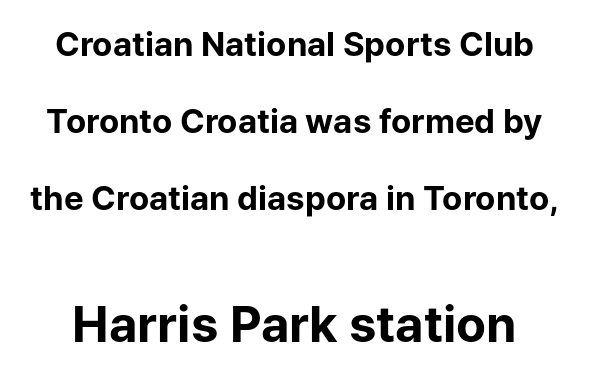
The image shows 49 px bold sans-serif type, upright; set loose line spacing (2.33x), normal letter spacing, not underlined; the second (bottom) block is 1.48x larger; low stroke contrast and a medium x-height.
